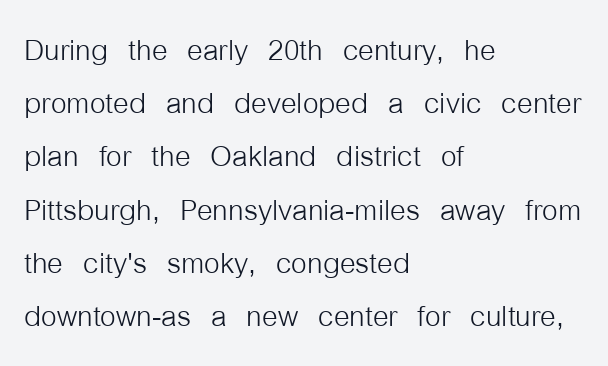
Stem width sits at or under what a default text font uses. The type sits square on the baseline with zero lean. Does the type have serifs? No, each stem ends abruptly. All the whitespace from short lines collects on the right.
